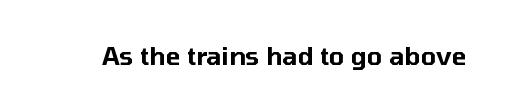
If you drew a line through each stem, it would be perfectly vertical. Characters follow at the spacing the type designer built in. The words here are not underlined.
